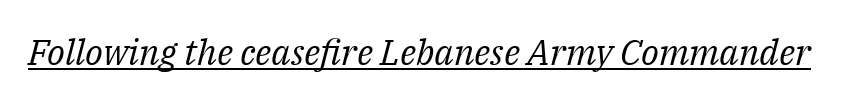
{"serif": "yes", "italic": "yes", "lean": "right", "slant_degrees": 14, "bold": "no", "weight": "regular", "width": "normal", "stroke_contrast": "medium", "x_height": "medium", "monospaced": "no", "underline": "yes", "letter_spacing": "normal", "letter_spacing_em": 0.0, "glyph_px": 36}
